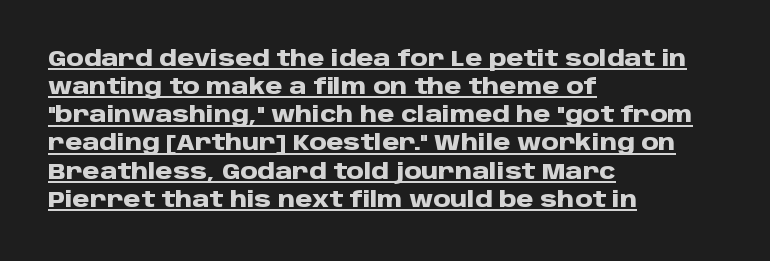
The glyphs have the mass of a bold cut. Ascenders rise straight up at ninety degrees. The letters sit at their default tracking, neither squeezed nor spread. Horizontal alignment here is leftward, the default for most running prose.
